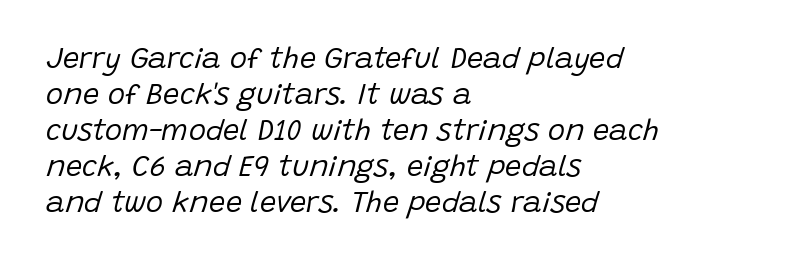
Q: Is the text bold? A: No.
Q: Is the text italic (slanted)? A: Yes, it leans right by about 15 degrees.
Q: Is the text underlined? A: No.
Q: How is the paragraph aligned? A: Left-aligned.
Q: Is the spacing between letters normal or unusually wide? A: Normal.
Q: Width (condensed, normal, or wide)? A: Normal.
Q: Stroke contrast? A: Low.
Q: x-height? A: Large.
Q: Monospaced? A: No.
